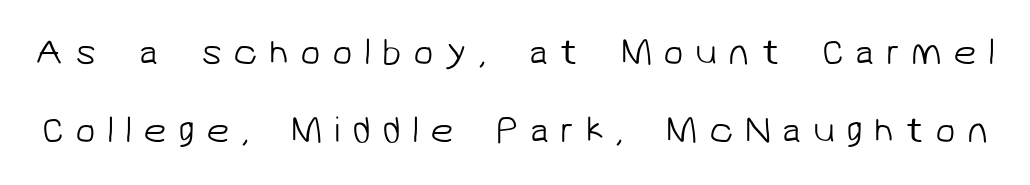
Airy leading. Anything drawn beneath the words? Only blank space. Between one letter and the next there's a generous, obvious gap. To sum up the face: it is a sans, with no serifs. Is this a heavy cut? Hardly; it is regular or lighter. Is this a fixed-width face? No — the glyphs have proportional, varying widths.
